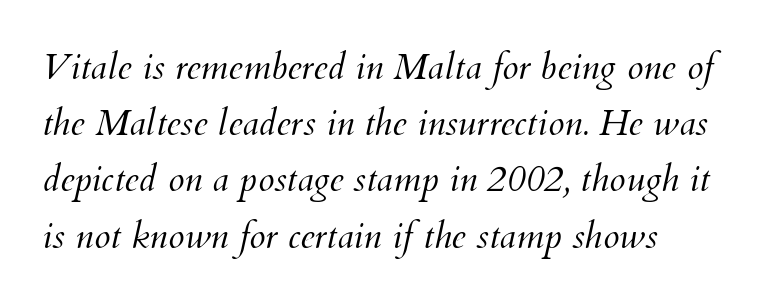
The image shows 37 px light type, italic (leaning right); set normal line spacing (1.52x), normal letter spacing, not underlined; medium stroke contrast and a small x-height.
